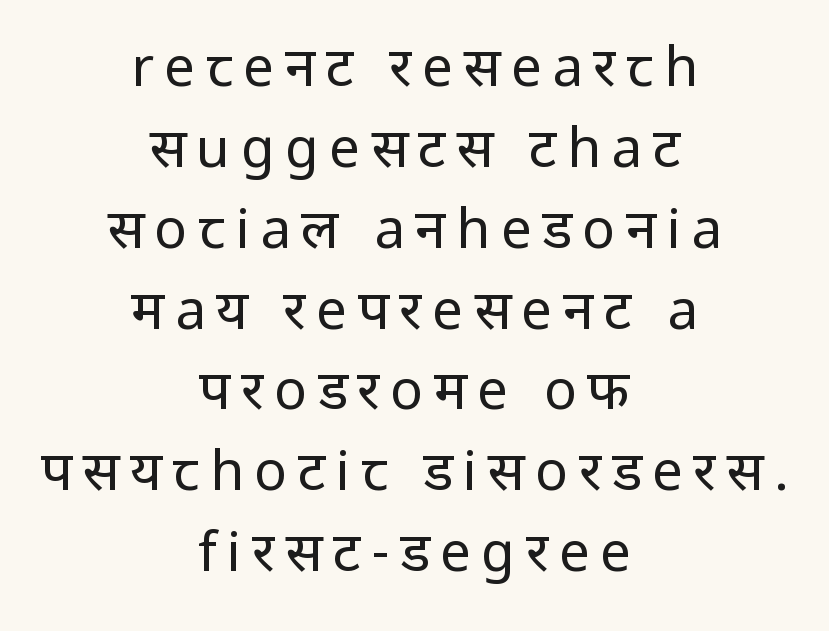
The image shows 55 px regular-weight sans-serif type, upright; set centered, normal line spacing (1.47x), not underlined; low stroke contrast and a medium x-height.
